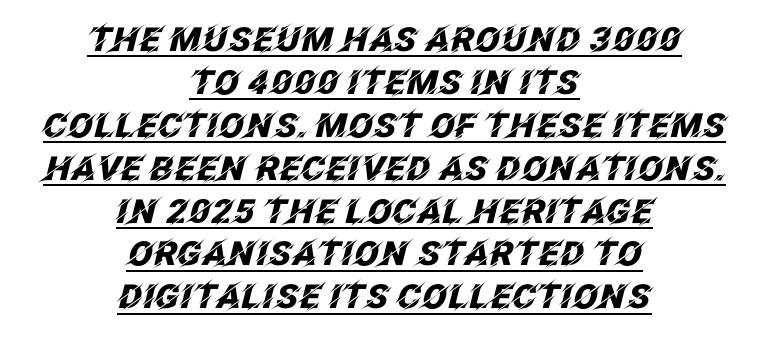
Letter spacing: default. Every word sits above its own underline. The rendering uses a moderate line-height, typical for paragraphs. These lines stack symmetrically, like a column narrowing and widening about its center.
